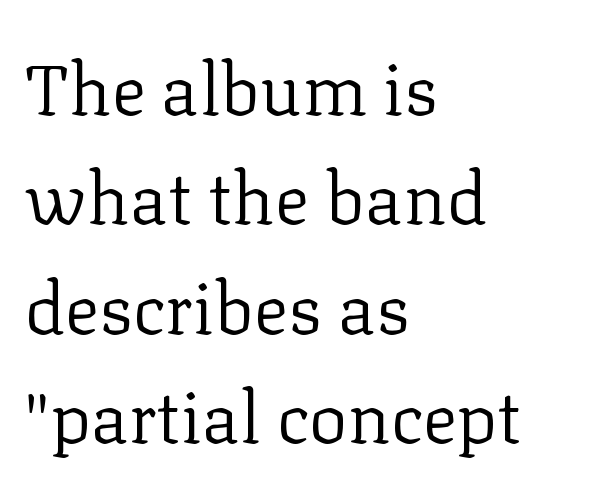
The image shows 72 px regular-weight serif type, upright; set left-aligned, normal line spacing (1.52x), normal letter spacing, not underlined; low stroke contrast and a medium x-height.
